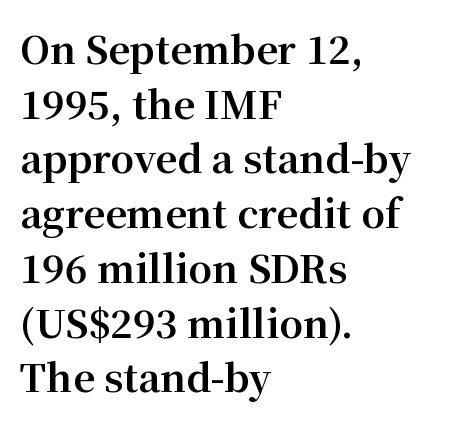
Q: Is the text bold? A: Yes.
Q: Is the text italic (slanted)? A: No, it is upright.
Q: Is the typeface a serif or a sans-serif typeface? A: Serif.
Q: Is the text underlined? A: No.
Q: How is the paragraph aligned? A: Left-aligned.
Q: Is the spacing between letters normal or unusually wide? A: Normal.
Q: Is the spacing between lines tight, normal or loose? A: Normal.
Q: Width (condensed, normal, or wide)? A: Normal.
Q: Stroke contrast? A: Medium.
Q: x-height? A: Medium.
Q: Monospaced? A: No.
